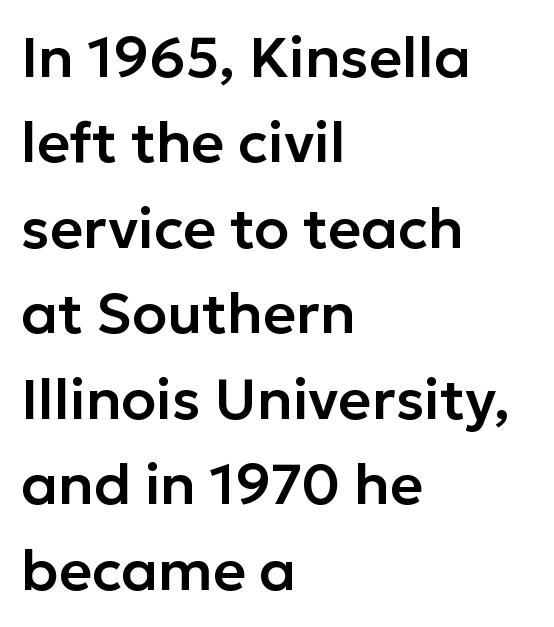
Any mark beneath the type? The region is blank. Notice how descenders clear the ascenders below comfortably — that's standard leading. To sum up the face: it is a sans, with no serifs. This sample has the flowing, uneven cadence of proportional lettering. Posture: vertical. Left-aligned paragraph, ragged on the right.
